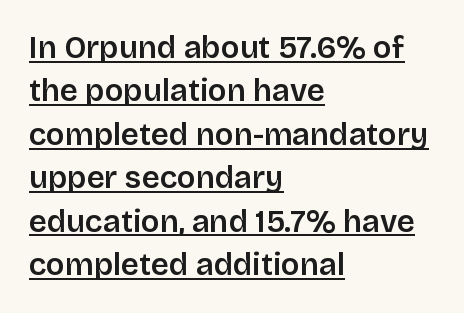
{"serif": "no", "italic": "no", "bold": "semi", "weight": "semibold", "width": "normal", "stroke_contrast": "low", "x_height": "large", "monospaced": "no", "underline": "yes", "align": "left", "line_spacing": "normal", "line_spacing_ratio": 1.4, "letter_spacing": "normal", "letter_spacing_em": 0.0, "glyph_px": 31}
